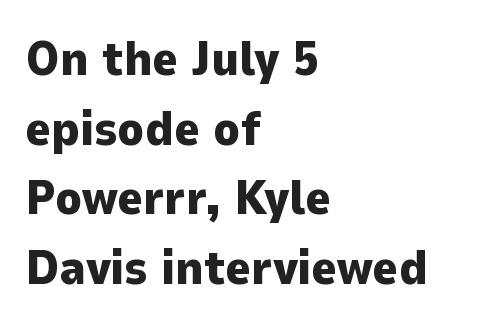
Q: Is the text bold? A: Yes.
Q: Is the text italic (slanted)? A: No, it is upright.
Q: Is the typeface a serif or a sans-serif typeface? A: Sans-serif.
Q: Is the text underlined? A: No.
Q: How is the paragraph aligned? A: Left-aligned.
Q: Is the spacing between letters normal or unusually wide? A: Normal.
Q: Is the spacing between lines tight, normal or loose? A: Normal.
Q: Width (condensed, normal, or wide)? A: Normal.
Q: Stroke contrast? A: Low.
Q: x-height? A: Medium.
Q: Monospaced? A: No.
